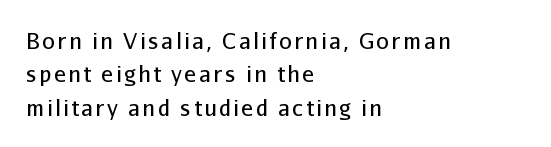
Q: Is the text bold? A: No.
Q: Is the text italic (slanted)? A: No, it is upright.
Q: Is the text underlined? A: No.
Q: How is the paragraph aligned? A: Left-aligned.
Q: Is the spacing between lines tight, normal or loose? A: Normal.
